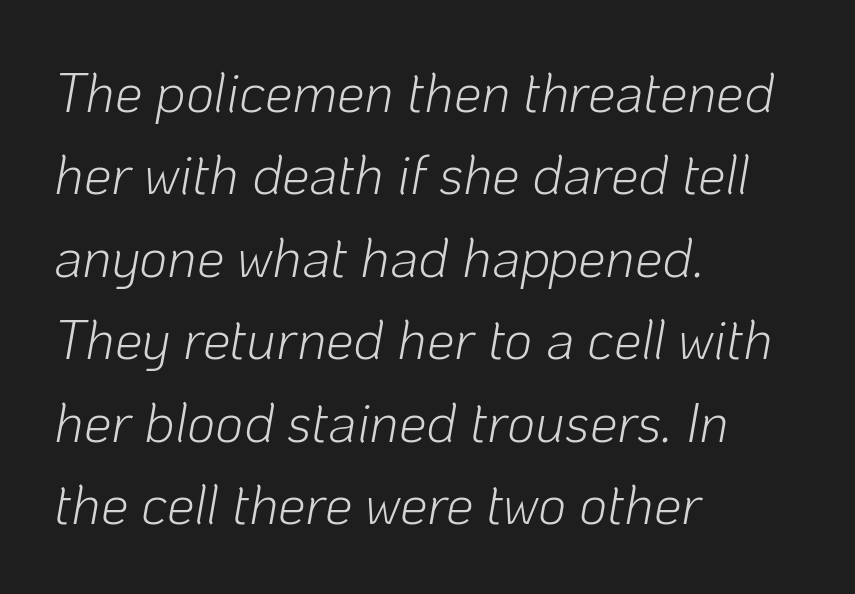
The image shows 55 px light type, italic (leaning right); set left-aligned, normal line spacing (1.5x), normal letter spacing, not underlined; low stroke contrast and a medium x-height.
